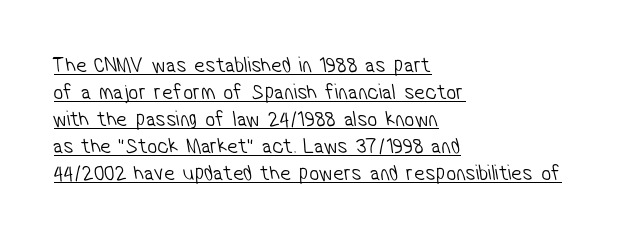
Vertical stems look standard width or narrower in stroke. This sample uses plain, unmodified letter spacing. A baseline rule has been typeset under these characters. The lines in this sample share a left origin and differ only in where they stop.
